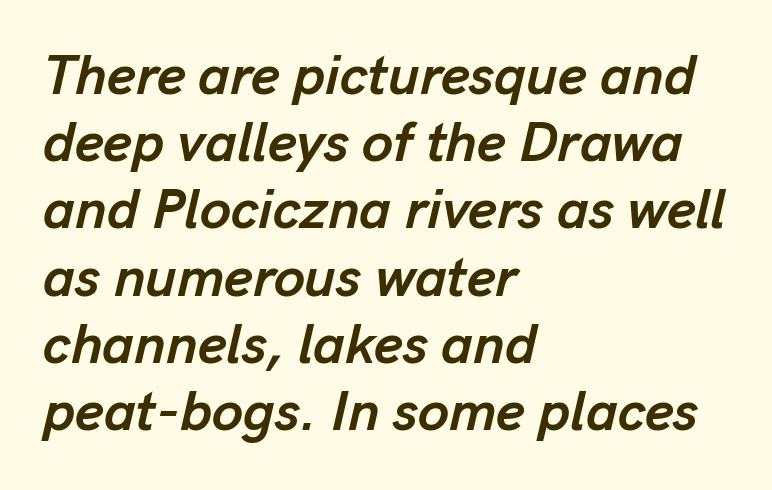
The glyphs are unaccompanied by any horizontal stroke below them. The rendering uses natural spacing where letterforms have individual widths. This sample uses plain, unmodified letter spacing. An italicized treatment has been applied to the whole sample.
